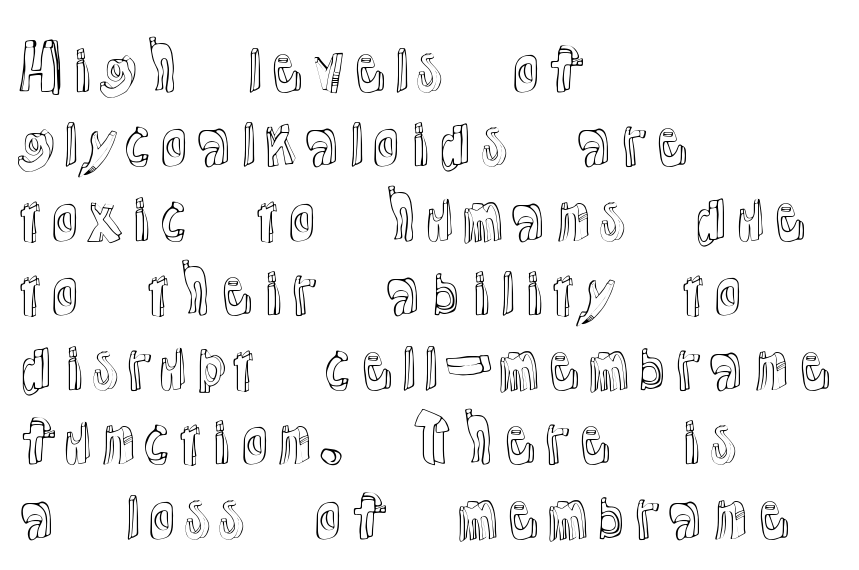
The image shows 61 px text type, upright; set left-aligned, line spacing 1.22x, normal letter spacing, not underlined; a medium x-height.
